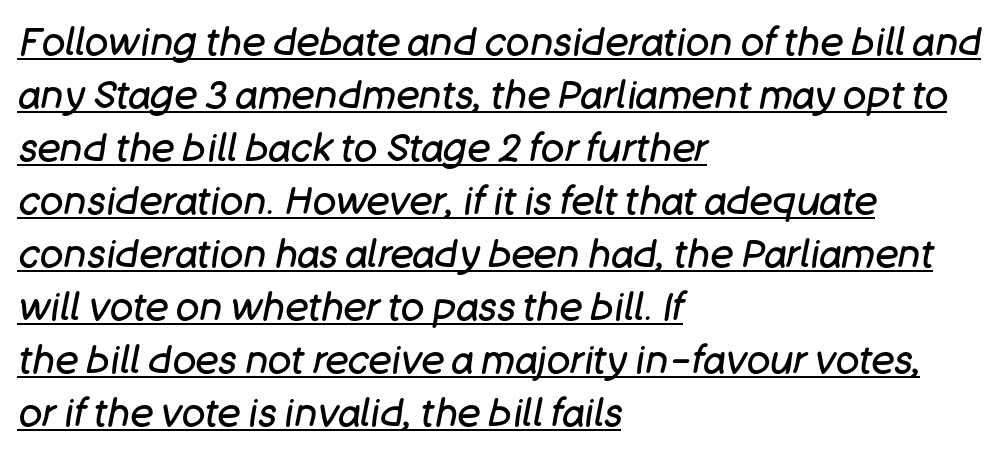
Like a heading marked for emphasis, these lines bear an underscore. The rendering uses natural spacing where letterforms have individual widths. Here the glyphs are tracked normally, forming tight word shapes. Slanted lettering throughout. The line-height multiplier appears to be the usual default.
